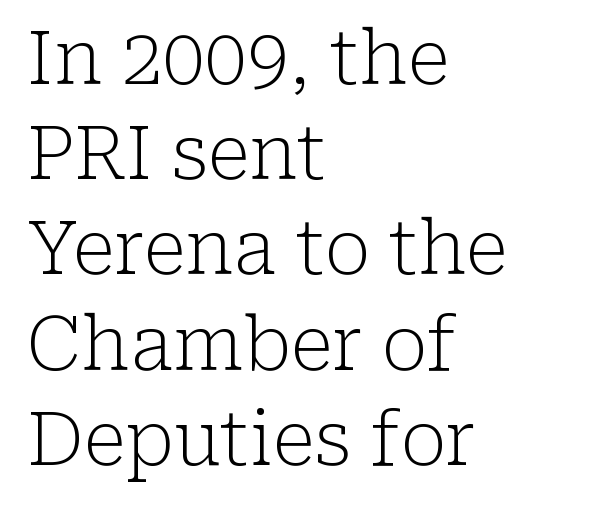
Q: Is the text bold? A: No.
Q: Is the text italic (slanted)? A: No, it is upright.
Q: Is the typeface a serif or a sans-serif typeface? A: Serif.
Q: Is the text underlined? A: No.
Q: How is the paragraph aligned? A: Left-aligned.
Q: Is the spacing between letters normal or unusually wide? A: Normal.
Q: Is the spacing between lines tight, normal or loose? A: Normal.
Q: Width (condensed, normal, or wide)? A: Normal.
Q: Stroke contrast? A: Low.
Q: x-height? A: Medium.
Q: Monospaced? A: No.
